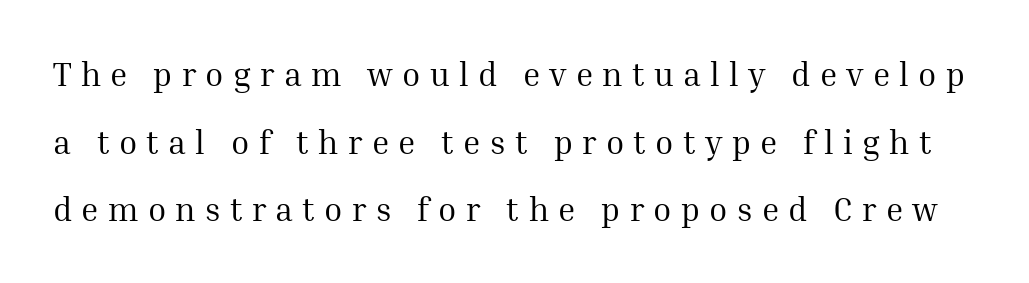
The image shows 33 px regular-weight serif type, upright; set loose line spacing (2.05x), unusually wide letter spacing (+0.28 em), not underlined; medium stroke contrast and a medium x-height.
